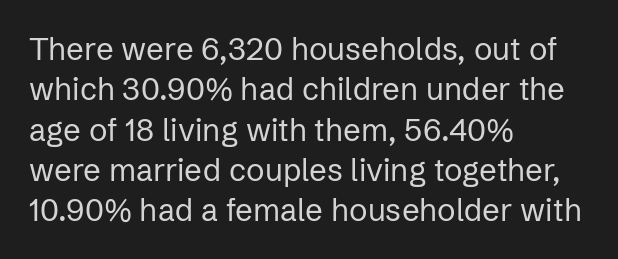
{"serif": "no", "italic": "no", "bold": "no", "weight": "regular", "width": "normal", "stroke_contrast": "low", "x_height": "medium", "monospaced": "no", "underline": "no", "align": "left", "line_spacing": "normal", "line_spacing_ratio": 1.3, "letter_spacing": "normal", "letter_spacing_em": 0.0, "glyph_px": 31}
